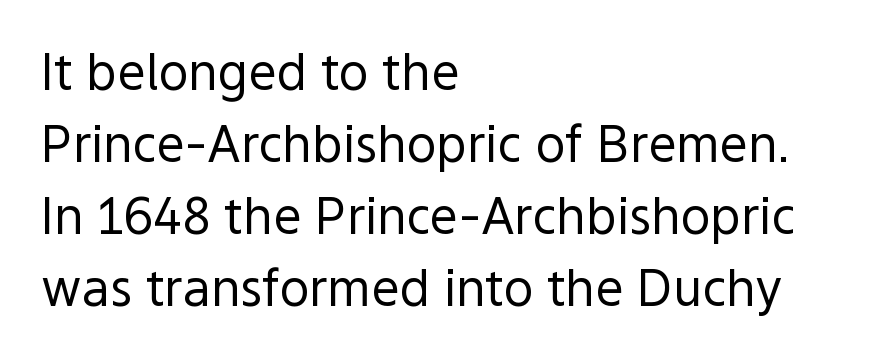
{"serif": "no", "italic": "no", "bold": "no", "weight": "regular", "width": "normal", "x_height": "medium", "monospaced": "no", "underline": "no", "align": "left", "line_spacing": "normal", "line_spacing_ratio": 1.44, "letter_spacing": "normal", "letter_spacing_em": 0.0, "glyph_px": 50}
